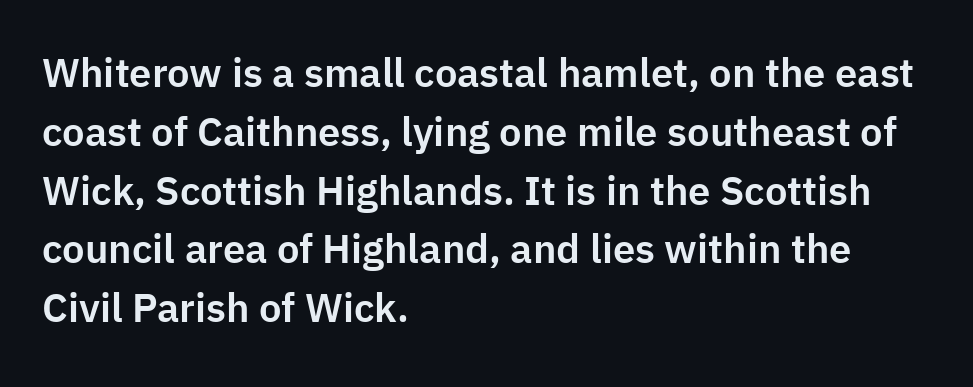
Regarding serifs, this sample does without them. The lines are quadded left. The axis of the letterforms is exactly vertical. One glance says typical: line gaps are just what's usual. The area under the type is left untouched. Spacing verdict: proportional, widths tailored to each character.
